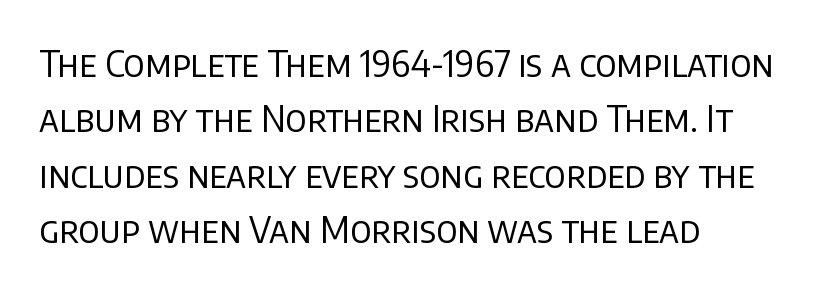
The image shows 36 px regular-weight sans-serif type, upright; set left-aligned, normal line spacing (1.54x), normal letter spacing, not underlined; low stroke contrast and a large x-height.
